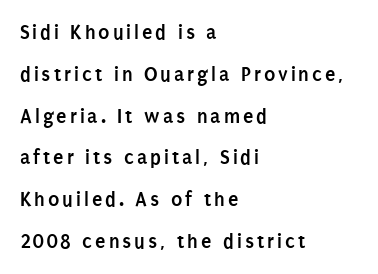
The image shows 21 px bold type, upright; set left-aligned, loose line spacing (1.99x), not underlined.
